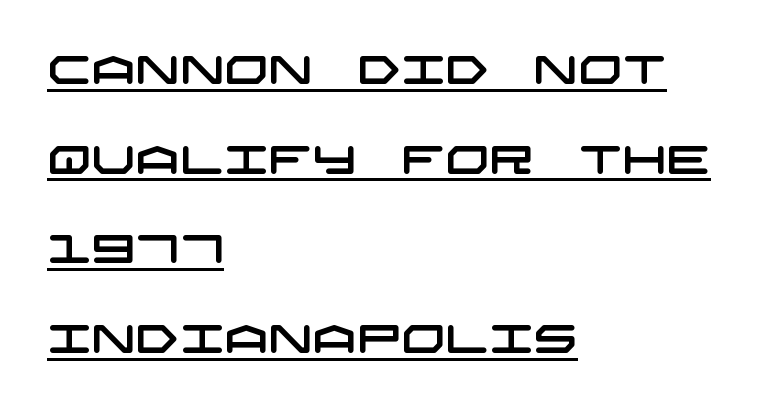
Which margin do the lines hug? The left one — the right edge is uneven. Look at the tracking — it's just the regular setting, nothing added. The leading is generous, giving the passage an open texture. Check the space under the baseline: a stroke is drawn there.
